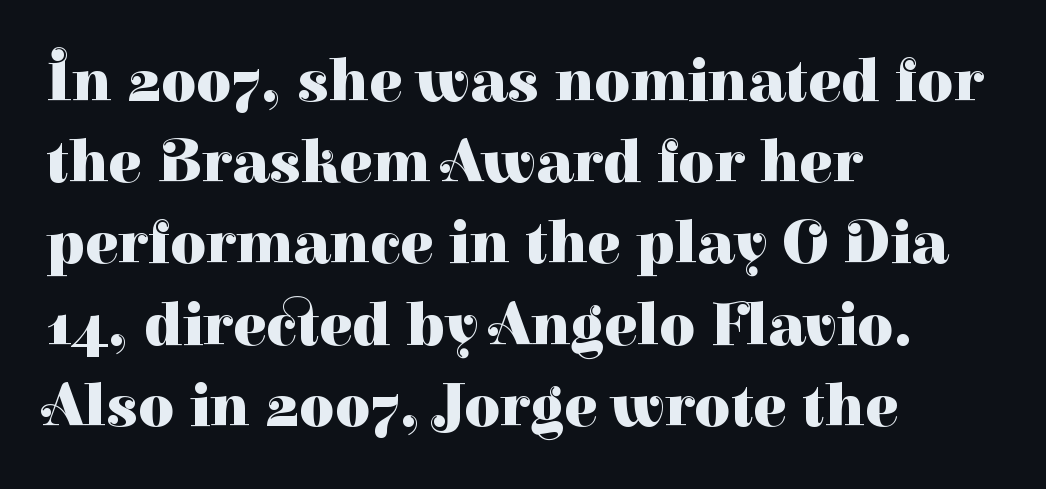
Q: Is the text bold? A: Yes.
Q: Is the text italic (slanted)? A: No, it is upright.
Q: Is the typeface a serif or a sans-serif typeface? A: Serif.
Q: Is the text underlined? A: No.
Q: How is the paragraph aligned? A: Left-aligned.
Q: Is the spacing between letters normal or unusually wide? A: Normal.
Q: Is the spacing between lines tight, normal or loose? A: Normal.
Q: Width (condensed, normal, or wide)? A: Normal.
Q: Stroke contrast? A: High.
Q: x-height? A: Medium.
Q: Monospaced? A: No.
